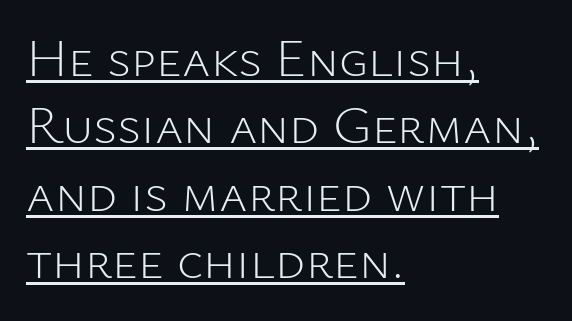
The type sits square on the baseline with zero lean. Compared with typical paragraphs, the rows here are spaced about the same. Short note: letters normally spaced. Caption: face not bold, strokes unweighted. A typesetter would call this proportional, since set widths differ per character.
